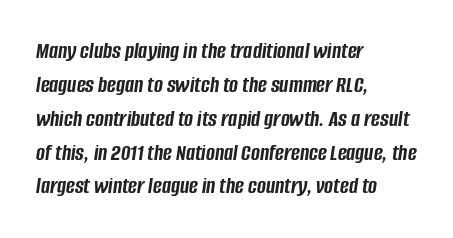
Q: Is the text bold? A: Yes.
Q: Is the text italic (slanted)? A: Yes, it leans right by about 8 degrees.
Q: Is the text underlined? A: No.
Q: How is the paragraph aligned? A: Left-aligned.
Q: Is the spacing between letters normal or unusually wide? A: Normal.
Q: Is the spacing between lines tight, normal or loose? A: Normal.
